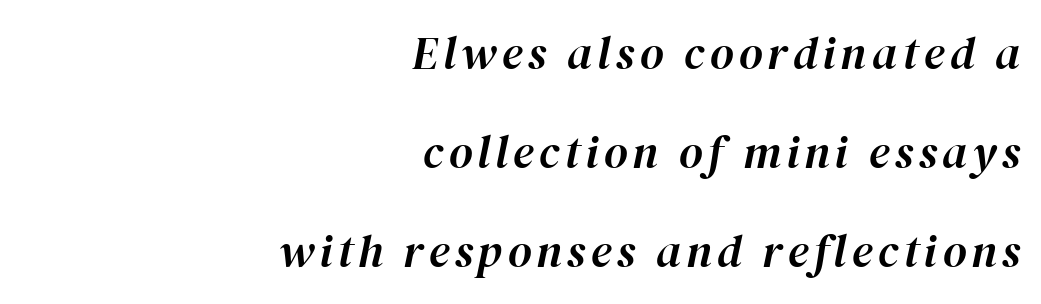
Q: Is the text italic (slanted)? A: Yes, it leans right by about 12 degrees.
Q: Is the text underlined? A: No.
Q: How is the paragraph aligned? A: Right-aligned.
Q: Is the spacing between lines tight, normal or loose? A: Loose.
Q: Width (condensed, normal, or wide)? A: Normal.
Q: Stroke contrast? A: High.
Q: x-height? A: Medium.
Q: Monospaced? A: No.
